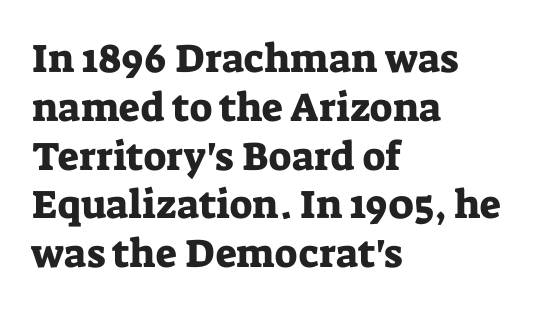
The image shows 40 px serif type, upright; set left-aligned, line spacing 1.22x, normal letter spacing, not underlined; low stroke contrast and a medium x-height.
